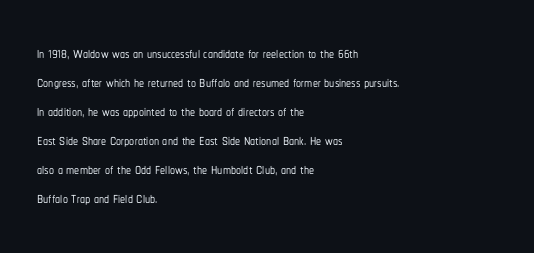
Rows of type keep a routine distance in the vertical direction. Is the block centered? No — it sits flush against the left margin. No italicization has been applied; the sample stays upright. Letters rest on an invisible, unmarked baseline.
